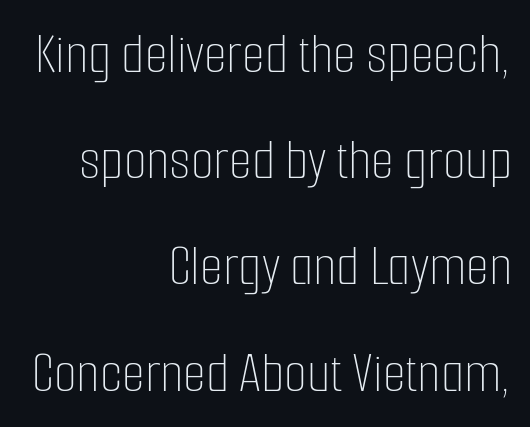
Q: Is the text bold? A: No.
Q: Is the text italic (slanted)? A: No, it is upright.
Q: Is the text underlined? A: No.
Q: How is the paragraph aligned? A: Right-aligned.
Q: Is the spacing between letters normal or unusually wide? A: Normal.
Q: Width (condensed, normal, or wide)? A: Condensed.
Q: Stroke contrast? A: Low.
Q: x-height? A: Medium.
Q: Monospaced? A: No.
